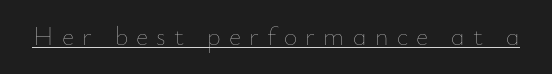
{"italic": "no", "bold": "no", "underline": "yes", "letter_spacing": "wide", "letter_spacing_em": 0.32, "glyph_px": 26}
